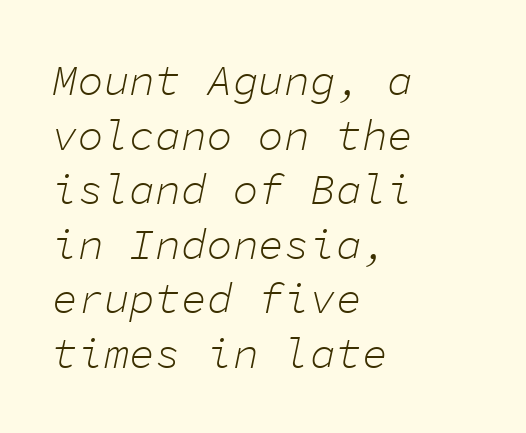
Italic: yes, the glyphs are oblique. Descender tails drop into unmarked territory. The rendering uses a moderate line-height, typical for paragraphs. What stands out about the letter spacing? Nothing — it is the standard amount. Compared with a typical body face, this is equally light or lighter still. You could count columns in this text — the font is strictly monospaced.
